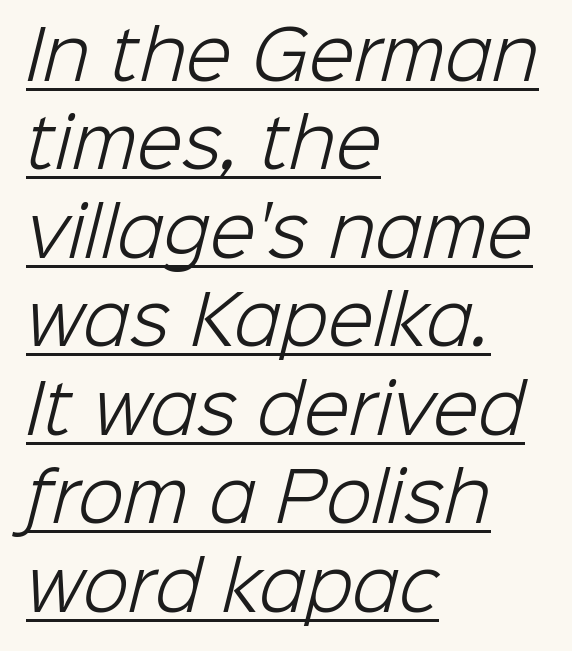
Q: Is the text bold? A: No.
Q: Is the typeface a serif or a sans-serif typeface? A: Sans-serif.
Q: Is the text underlined? A: Yes.
Q: How is the paragraph aligned? A: Left-aligned.
Q: Is the spacing between letters normal or unusually wide? A: Normal.
Q: Is the spacing between lines tight, normal or loose? A: Normal.
Q: Width (condensed, normal, or wide)? A: Normal.
Q: Stroke contrast? A: Low.
Q: x-height? A: Medium.
Q: Monospaced? A: No.
